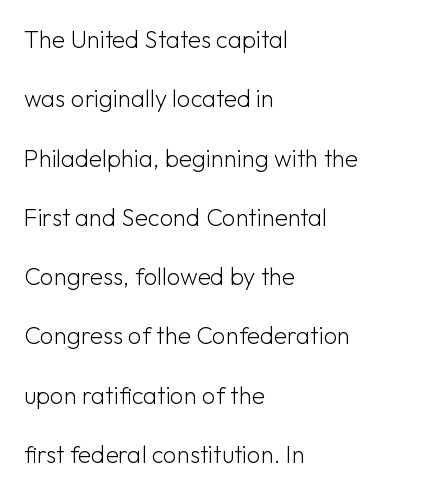
The image shows 24 px text type, upright; set left-aligned, loose line spacing (2.47x), normal letter spacing, not underlined.
